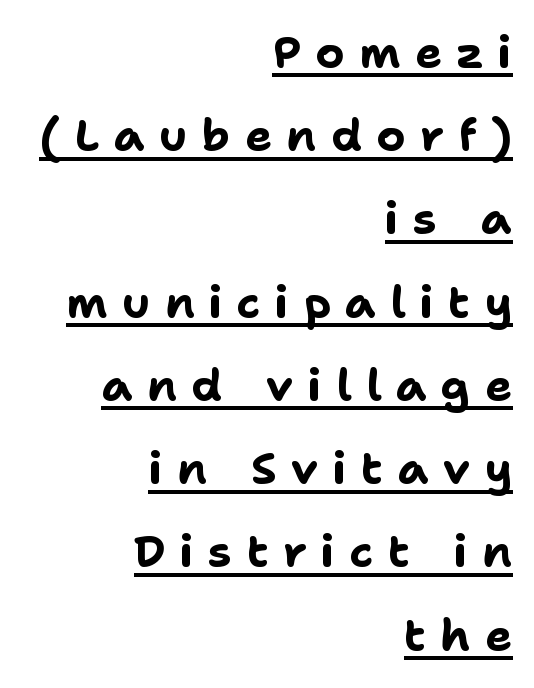
The image shows 45 px bold sans-serif type, upright; set right-aligned, line spacing 1.85x, unusually wide letter spacing (+0.32 em), underlined; low stroke contrast and a medium x-height.
